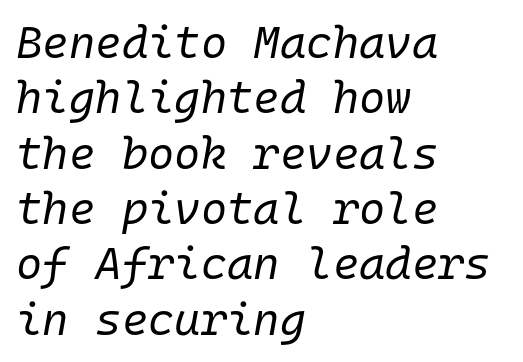
Counters stay open thanks to moderate or lighter strokes. Nobody touched the tracking dial on this one. The baseline area is clear. Is the block centered? No — it sits flush against the left margin.
